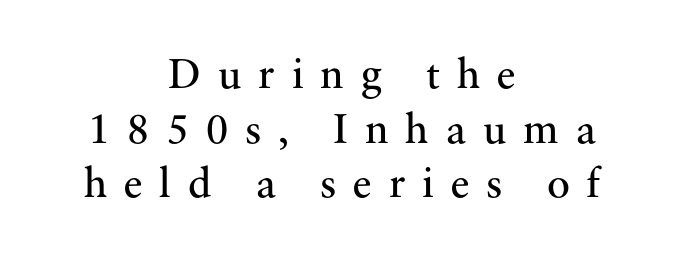
Q: Is the text bold? A: No.
Q: Is the text italic (slanted)? A: No, it is upright.
Q: Is the typeface a serif or a sans-serif typeface? A: Serif.
Q: Is the text underlined? A: No.
Q: How is the paragraph aligned? A: Centered.
Q: Is the spacing between letters normal or unusually wide? A: Unusually wide.
Q: Is the spacing between lines tight, normal or loose? A: Normal.
Q: Width (condensed, normal, or wide)? A: Normal.
Q: Stroke contrast? A: Medium.
Q: x-height? A: Small.
Q: Monospaced? A: No.
